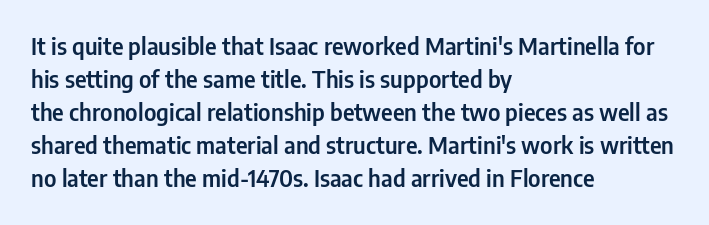
The image shows 23 px text type, upright; set left-aligned, normal line spacing (1.44x), normal letter spacing, not underlined.
